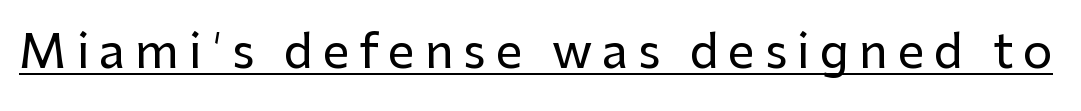
You could not count columns in this text — the font is proportionally spaced. Typographically, this falls in the sans-serif category. Posture: upright roman. The face used here appears with an underline applied.
